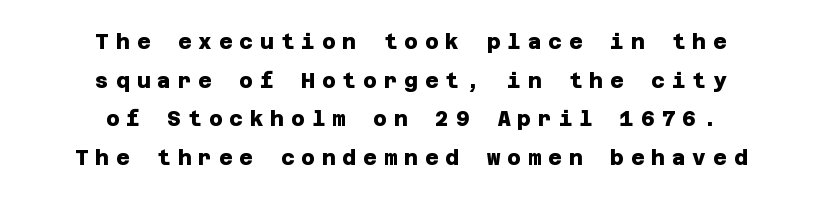
Only glyphs here, with clear space below each row. The letterforms stand isolated, each surrounded by extra space. Chunky letters — that's bold for sure. These lines are centered, leaving both edges ragged.
